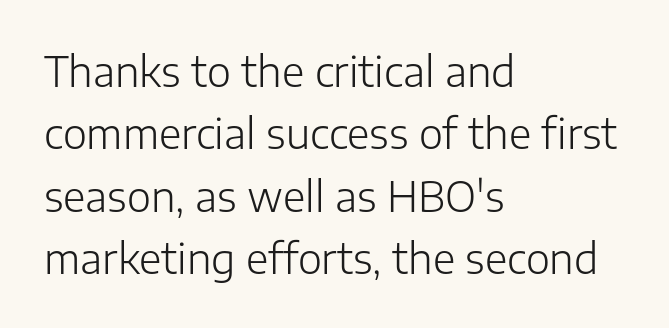
The image shows 41 px light sans-serif type, upright; set left-aligned, normal line spacing (1.52x), normal letter spacing, not underlined; low stroke contrast and a medium x-height.
